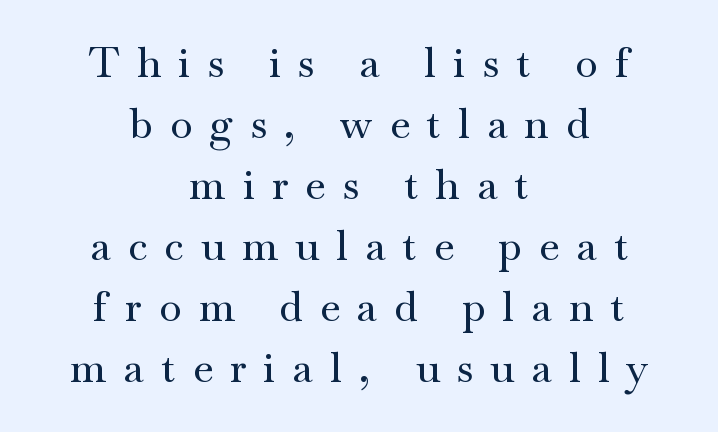
Q: Is the text italic (slanted)? A: No, it is upright.
Q: Is the typeface a serif or a sans-serif typeface? A: Serif.
Q: Is the text underlined? A: No.
Q: How is the paragraph aligned? A: Centered.
Q: Is the spacing between letters normal or unusually wide? A: Unusually wide.
Q: Is the spacing between lines tight, normal or loose? A: Normal.
Q: Width (condensed, normal, or wide)? A: Wide.
Q: Stroke contrast? A: Medium.
Q: x-height? A: Small.
Q: Monospaced? A: No.
